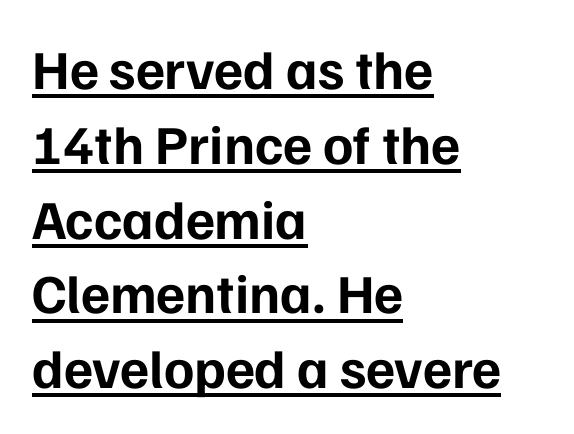
Q: Is the text bold? A: Yes.
Q: Is the text italic (slanted)? A: No, it is upright.
Q: Is the typeface a serif or a sans-serif typeface? A: Sans-serif.
Q: Is the text underlined? A: Yes.
Q: How is the paragraph aligned? A: Left-aligned.
Q: Is the spacing between letters normal or unusually wide? A: Normal.
Q: Is the spacing between lines tight, normal or loose? A: Normal.
Q: Width (condensed, normal, or wide)? A: Normal.
Q: Stroke contrast? A: Low.
Q: x-height? A: Medium.
Q: Monospaced? A: No.
